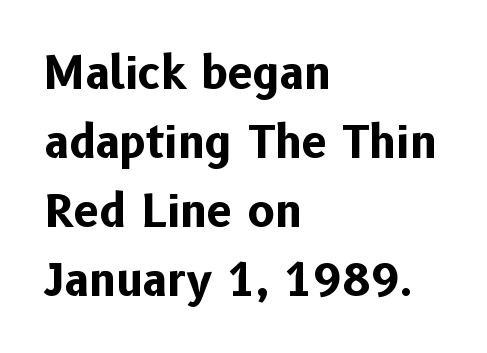
Q: Is the text bold? A: Yes.
Q: Is the text italic (slanted)? A: No, it is upright.
Q: Is the typeface a serif or a sans-serif typeface? A: Sans-serif.
Q: Is the text underlined? A: No.
Q: How is the paragraph aligned? A: Left-aligned.
Q: Is the spacing between letters normal or unusually wide? A: Normal.
Q: Is the spacing between lines tight, normal or loose? A: Normal.
Q: Width (condensed, normal, or wide)? A: Normal.
Q: Stroke contrast? A: Low.
Q: x-height? A: Medium.
Q: Monospaced? A: No.
